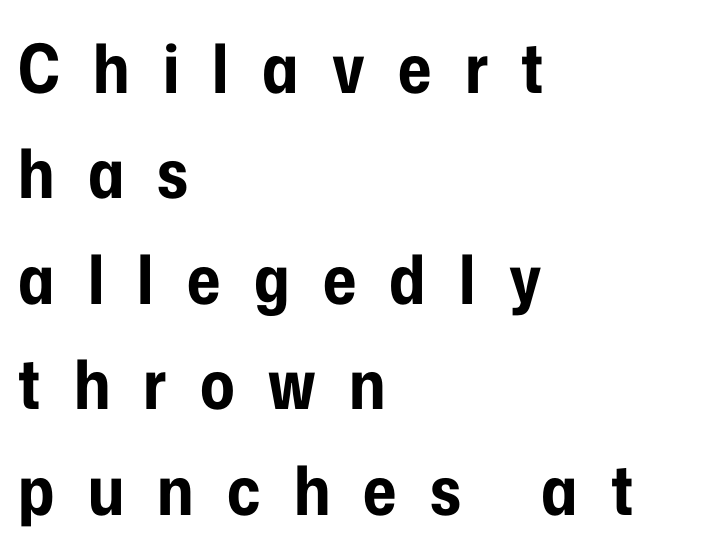
{"serif": "no", "italic": "no", "bold": "yes", "weight": "bold", "width": "condensed", "stroke_contrast": "low", "x_height": "medium", "monospaced": "no", "underline": "no", "align": "left", "line_spacing": "normal", "line_spacing_ratio": 1.55, "letter_spacing": "wide", "letter_spacing_em": 0.49, "glyph_px": 68}
